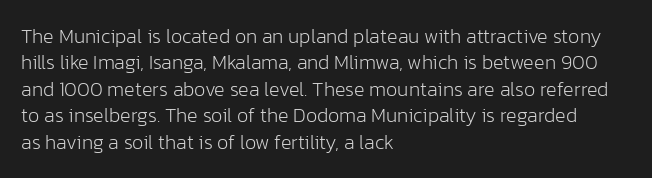
Characters remain perfectly vertical along every line. Rows of type keep a routine distance in the vertical direction. The face looks like a standard text weight, possibly lighter. Letter spacing: default. Each row of text sits above clean, open space.
